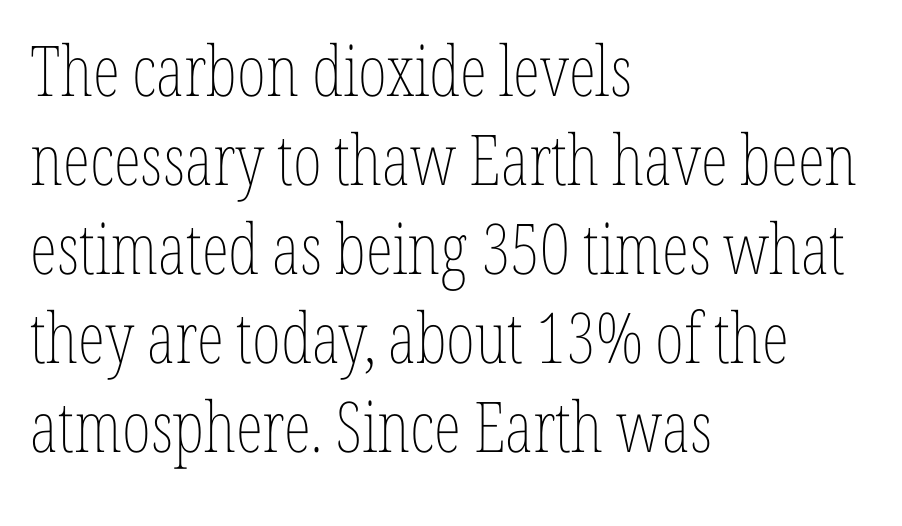
The image shows 70 px thin, condensed type, upright; set left-aligned, normal line spacing (1.27x), normal letter spacing, not underlined; low stroke contrast and a medium x-height.
